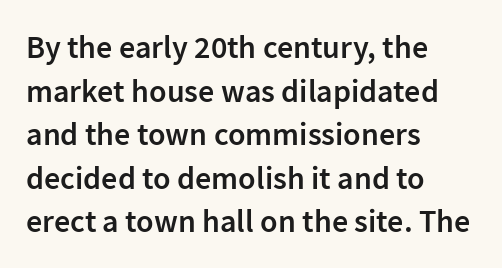
{"serif": "no", "italic": "no", "bold": "semi", "weight": "semibold", "width": "normal", "stroke_contrast": "low", "x_height": "medium", "monospaced": "no", "underline": "no", "align": "left", "line_spacing": "normal", "line_spacing_ratio": 1.36, "letter_spacing": "normal", "letter_spacing_em": 0.0, "glyph_px": 32}
